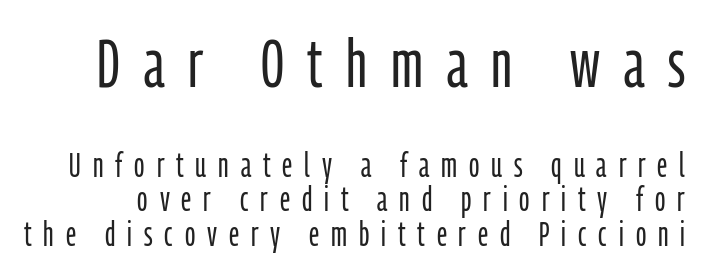
{"serif": "no", "italic": "no", "bold": "no", "weight": "light", "width": "condensed", "stroke_contrast": "low", "x_height": "medium", "monospaced": "no", "underline": "no", "line_spacing": "tight", "line_spacing_ratio": 1.01, "letter_spacing": "wide", "letter_spacing_em": 0.35, "larger_block": "first", "size_ratio": 2.0, "glyph_px": 68}
